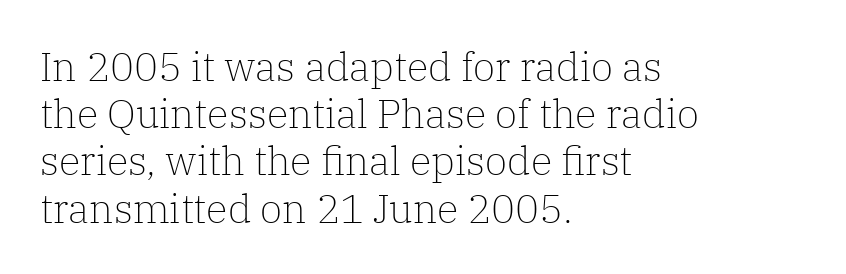
Q: Is the text bold? A: No.
Q: Is the text italic (slanted)? A: No, it is upright.
Q: Is the typeface a serif or a sans-serif typeface? A: Serif.
Q: Is the text underlined? A: No.
Q: How is the paragraph aligned? A: Left-aligned.
Q: Is the spacing between letters normal or unusually wide? A: Normal.
Q: Width (condensed, normal, or wide)? A: Normal.
Q: Stroke contrast? A: Low.
Q: x-height? A: Medium.
Q: Monospaced? A: No.
